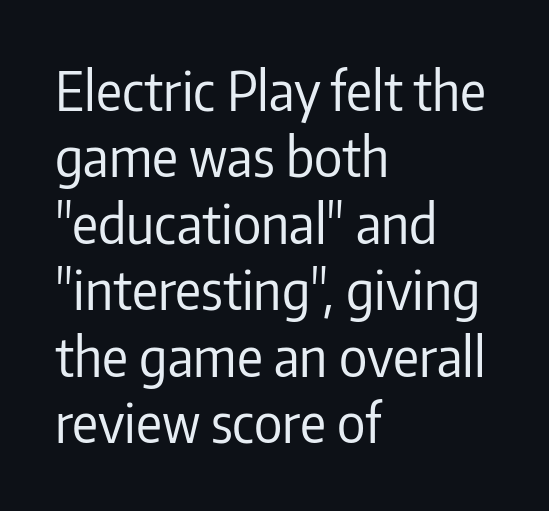
{"serif": "no", "italic": "no", "bold": "no", "weight": "regular", "width": "condensed", "stroke_contrast": "low", "x_height": "medium", "monospaced": "no", "underline": "no", "align": "left", "line_spacing_ratio": 1.23, "letter_spacing": "normal", "letter_spacing_em": 0.0, "glyph_px": 54}
